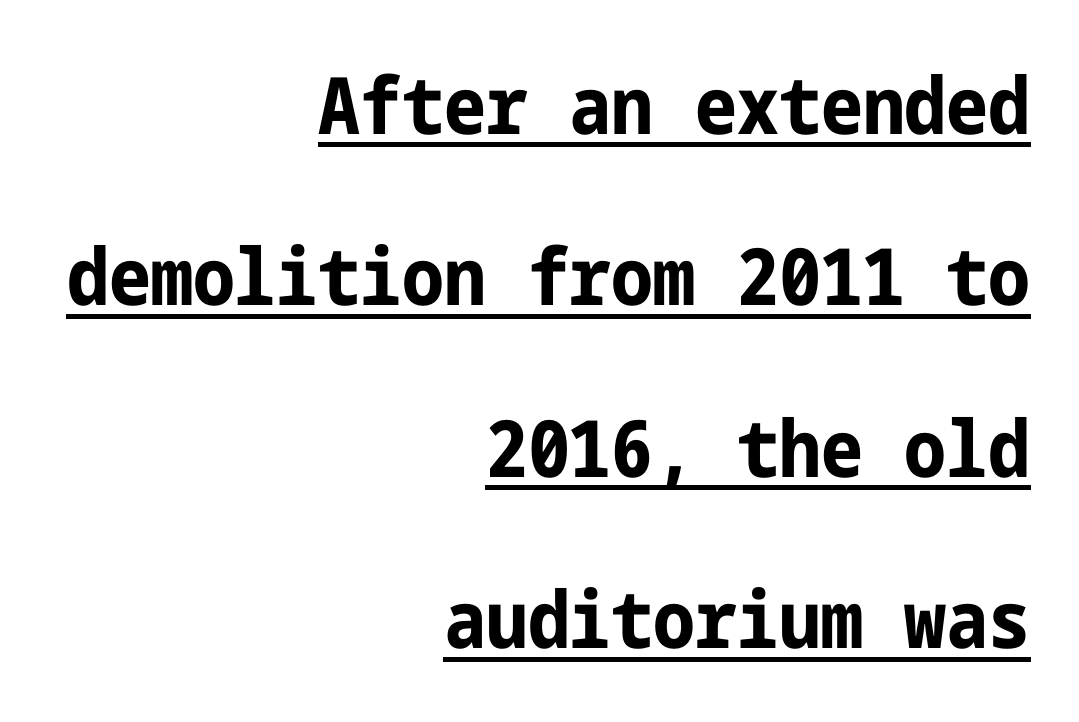
The image shows 79 px bold, condensed sans-serif type, upright; set right-aligned, loose line spacing (2.17x), normal letter spacing, underlined; low stroke contrast and a medium x-height.
